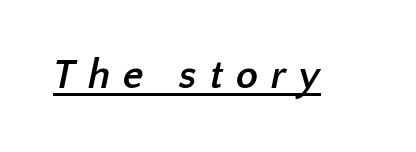
The image shows 41 px semibold sans-serif type; set unusually wide letter spacing (+0.31 em), underlined; low stroke contrast and a medium x-height.
